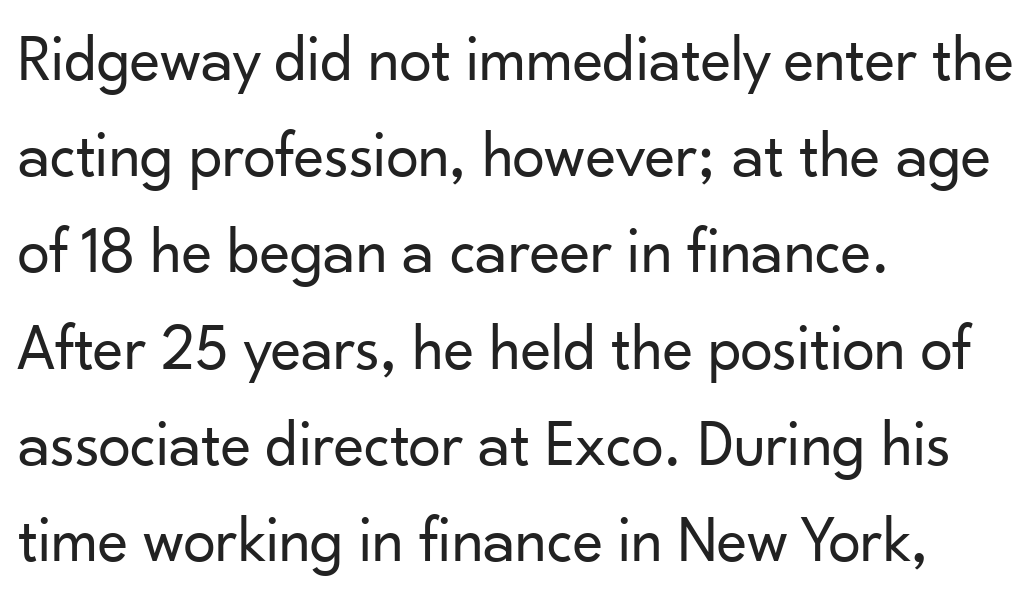
The image shows 65 px regular-weight sans-serif type, upright; set left-aligned, normal line spacing (1.48x), normal letter spacing, not underlined; low stroke contrast and a small x-height.
